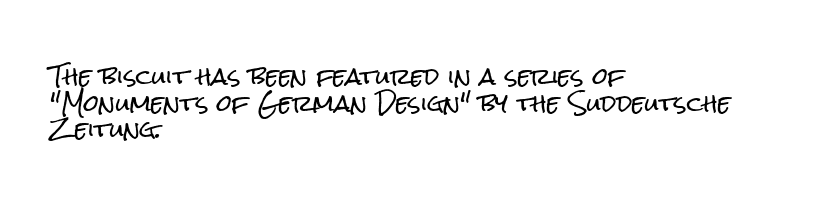
A student would call this left alignment; a typographer would say flush left, rag right. Nobody touched the tracking dial on this one. Tall strokes in this sample are plumb rather than angled. Descenders are the only things crossing below the line.
